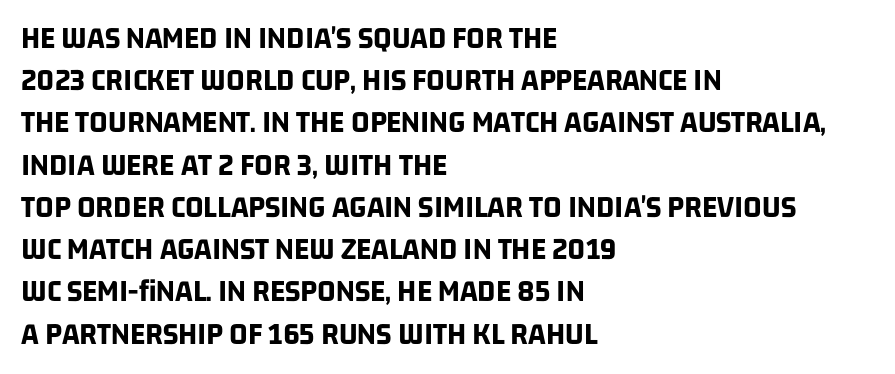
Q: Is the text bold? A: Yes.
Q: Is the typeface a serif or a sans-serif typeface? A: Sans-serif.
Q: Is the text underlined? A: No.
Q: How is the paragraph aligned? A: Left-aligned.
Q: Is the spacing between letters normal or unusually wide? A: Normal.
Q: Is the spacing between lines tight, normal or loose? A: Normal.
Q: Width (condensed, normal, or wide)? A: Condensed.
Q: Stroke contrast? A: Low.
Q: x-height? A: Large.
Q: Monospaced? A: No.
